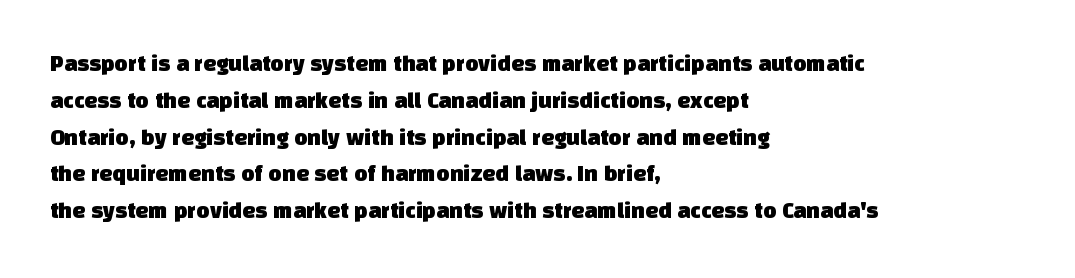
Q: Is the text underlined? A: No.
Q: How is the paragraph aligned? A: Left-aligned.
Q: Is the spacing between letters normal or unusually wide? A: Normal.
Q: Is the spacing between lines tight, normal or loose? A: Normal.
